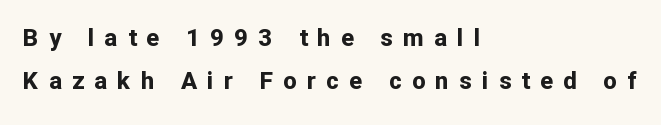
Notice how the stems are strictly vertical — no italics here. The type is letterspaced generously, with wide tracking. A classic flush-left, rag-right setting is used for this passage. The gap between lines stays unmarked. Compared with an ordinary text face, these strokes are far heavier — a full bold.
